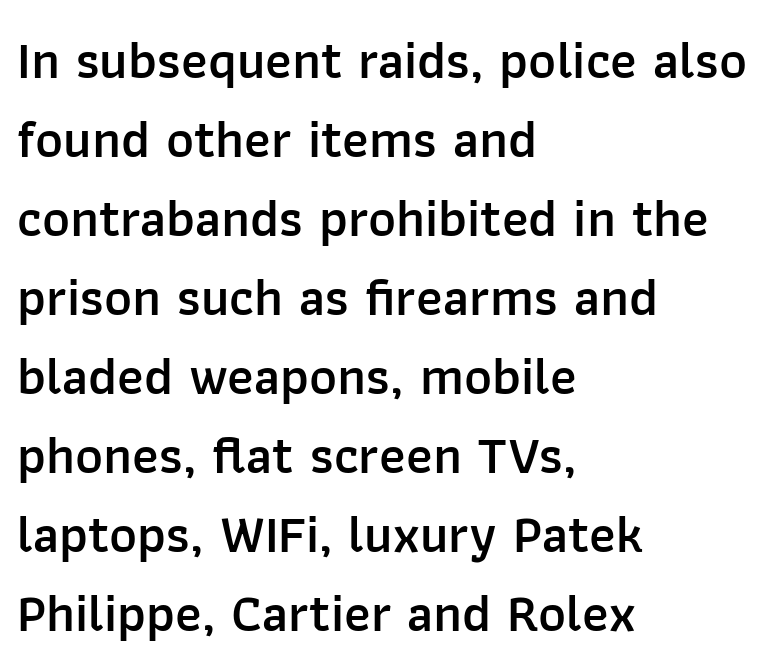
Q: Is the text bold? A: Semi-bold.
Q: Is the text italic (slanted)? A: No, it is upright.
Q: Is the typeface a serif or a sans-serif typeface? A: Sans-serif.
Q: Is the text underlined? A: No.
Q: How is the paragraph aligned? A: Left-aligned.
Q: Is the spacing between letters normal or unusually wide? A: Normal.
Q: Is the spacing between lines tight, normal or loose? A: Normal.
Q: Width (condensed, normal, or wide)? A: Normal.
Q: Stroke contrast? A: Low.
Q: x-height? A: Medium.
Q: Monospaced? A: No.
